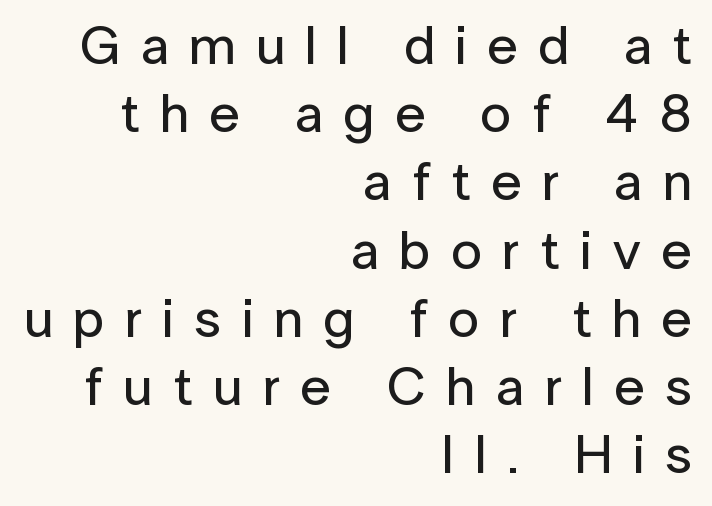
The image shows 55 px sans-serif type, upright; set right-aligned, line spacing 1.24x, unusually wide letter spacing (+0.37 em), not underlined; low stroke contrast and a medium x-height.
